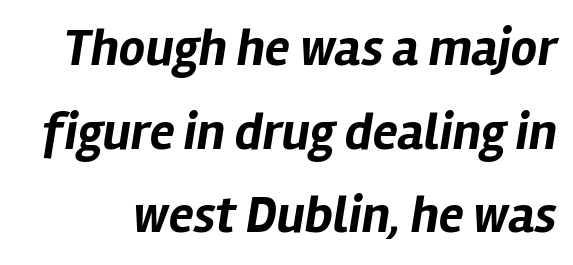
The image shows 52 px bold type, italic (leaning right); set normal line spacing (1.61x), normal letter spacing, not underlined; low stroke contrast and a medium x-height.
